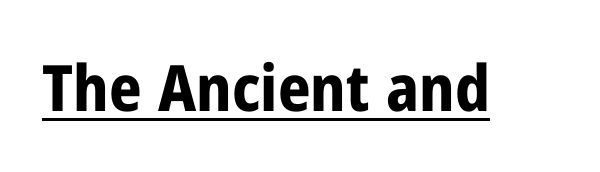
The image shows 64 px bold, condensed sans-serif type, upright; set normal letter spacing, underlined; low stroke contrast and a medium x-height.
